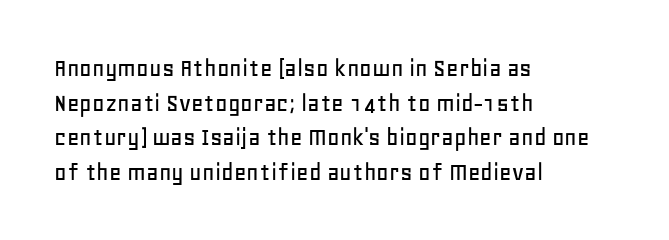
You could call the tracking neutral — neither tight nor loose. Interline gaps are of average width in this sample. The zone under the glyphs is completely vacant. A classic flush-left, rag-right setting is used for this passage. Style check: upright.
